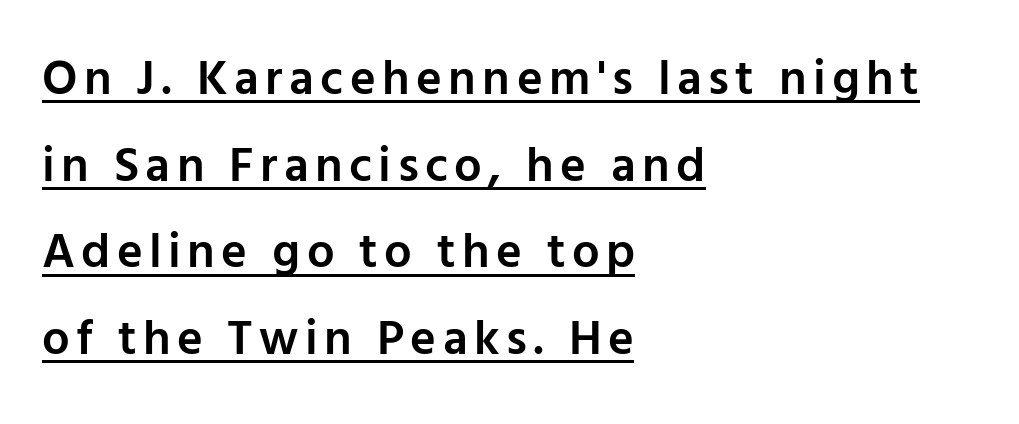
{"serif": "no", "italic": "no", "bold": "semi", "weight": "semibold", "width": "normal", "stroke_contrast": "low", "x_height": "medium", "monospaced": "no", "underline": "yes", "align": "left", "line_spacing_ratio": 1.77, "glyph_px": 49}
